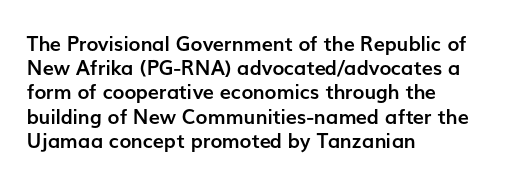
{"italic": "no", "bold": "yes", "underline": "no", "align": "left", "line_spacing_ratio": 1.21, "letter_spacing": "normal", "letter_spacing_em": 0.0, "glyph_px": 20}
